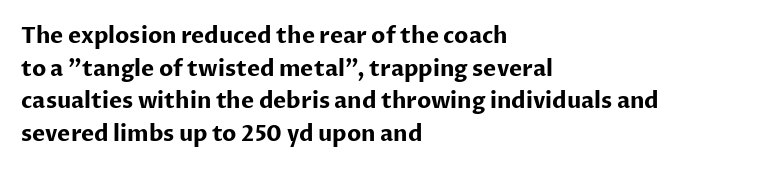
Q: Is the text bold? A: Yes.
Q: Is the text italic (slanted)? A: No, it is upright.
Q: Is the text underlined? A: No.
Q: How is the paragraph aligned? A: Left-aligned.
Q: Is the spacing between letters normal or unusually wide? A: Normal.
Q: Is the spacing between lines tight, normal or loose? A: Normal.
